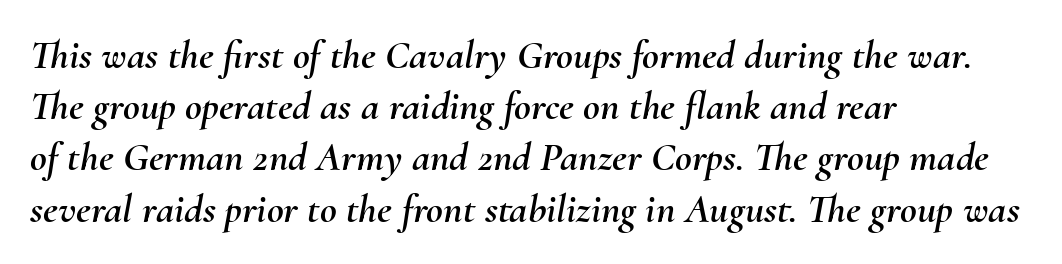
Q: Is the text italic (slanted)? A: Yes, it leans right by about 10 degrees.
Q: Is the text underlined? A: No.
Q: How is the paragraph aligned? A: Left-aligned.
Q: Is the spacing between letters normal or unusually wide? A: Normal.
Q: Is the spacing between lines tight, normal or loose? A: Normal.
Q: Width (condensed, normal, or wide)? A: Normal.
Q: Stroke contrast? A: Medium.
Q: x-height? A: Small.
Q: Monospaced? A: No.
